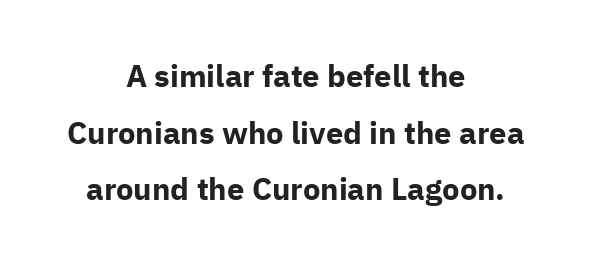
The image shows 31 px bold sans-serif type, upright; set centered, line spacing 1.83x, normal letter spacing, not underlined; low stroke contrast and a medium x-height.
